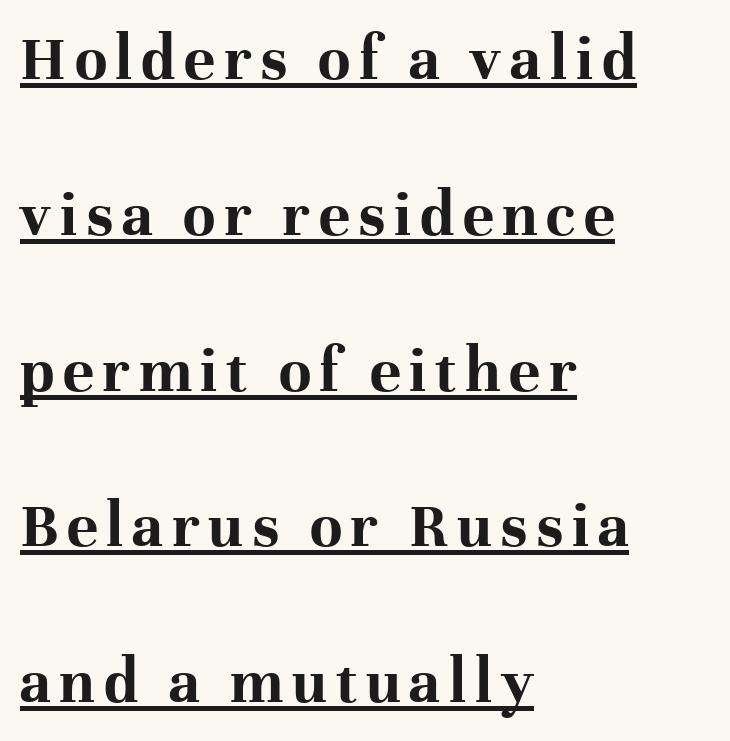
Q: Is the text bold? A: Yes.
Q: Is the text italic (slanted)? A: No, it is upright.
Q: Is the typeface a serif or a sans-serif typeface? A: Serif.
Q: Is the text underlined? A: Yes.
Q: How is the paragraph aligned? A: Left-aligned.
Q: Is the spacing between lines tight, normal or loose? A: Loose.
Q: Width (condensed, normal, or wide)? A: Normal.
Q: Stroke contrast? A: High.
Q: x-height? A: Medium.
Q: Monospaced? A: No.
